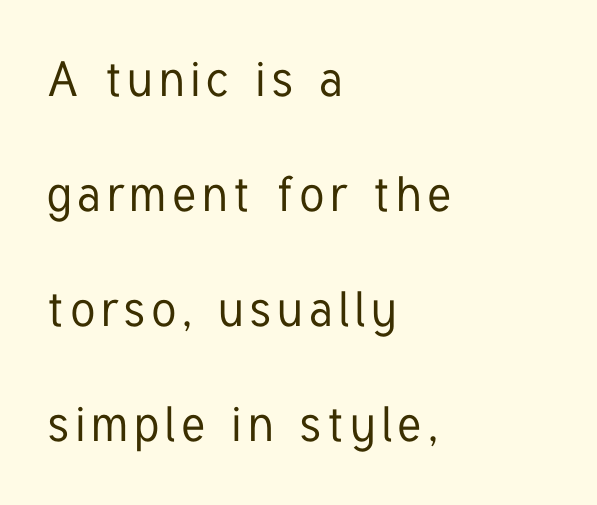
Q: Is the text italic (slanted)? A: No, it is upright.
Q: Is the typeface a serif or a sans-serif typeface? A: Sans-serif.
Q: Is the text underlined? A: No.
Q: How is the paragraph aligned? A: Left-aligned.
Q: Is the spacing between lines tight, normal or loose? A: Loose.
Q: Width (condensed, normal, or wide)? A: Condensed.
Q: Stroke contrast? A: Low.
Q: x-height? A: Medium.
Q: Monospaced? A: No.
